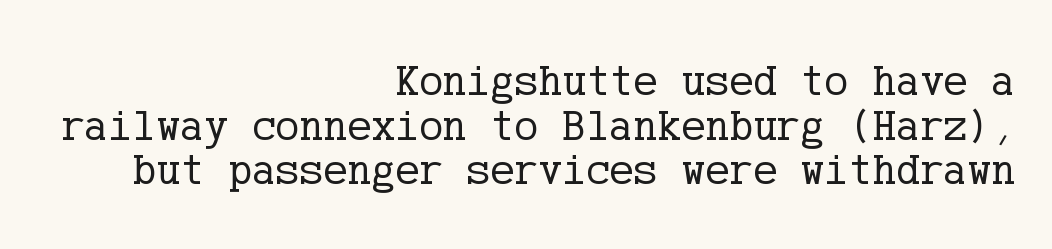
{"serif": "yes", "italic": "no", "bold": "no", "weight": "regular", "width": "normal", "stroke_contrast": "low", "x_height": "medium", "underline": "no", "align": "right", "line_spacing": "tight", "line_spacing_ratio": 0.99, "letter_spacing": "normal", "letter_spacing_em": 0.0, "glyph_px": 45}
